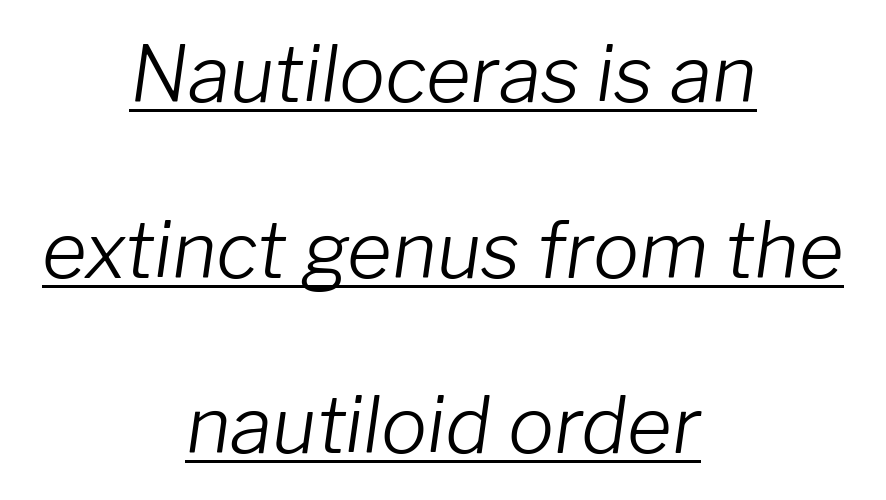
Q: Is the text bold? A: No.
Q: Is the text italic (slanted)? A: Yes, it leans right by about 8 degrees.
Q: Is the text underlined? A: Yes.
Q: How is the paragraph aligned? A: Centered.
Q: Is the spacing between letters normal or unusually wide? A: Normal.
Q: Is the spacing between lines tight, normal or loose? A: Loose.
Q: Width (condensed, normal, or wide)? A: Normal.
Q: Stroke contrast? A: Low.
Q: x-height? A: Medium.
Q: Monospaced? A: No.
